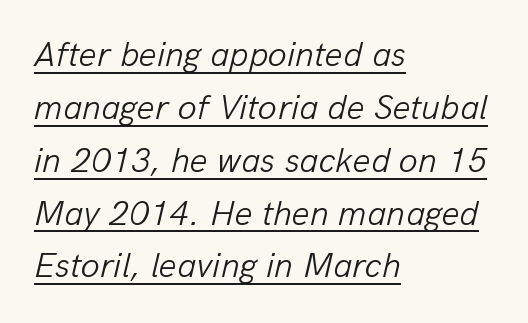
Descenders here cross a horizontal rule under the line. A typesetter would mark this as italic. Evenly set lines give the paragraph a standard silhouette. The tracking reads as untouched default to a designer's eye.
